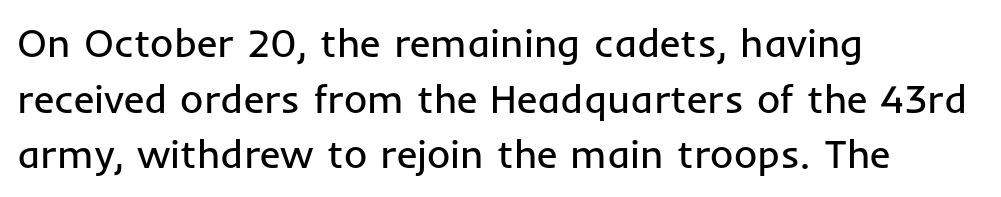
Q: Is the text bold? A: No.
Q: Is the text italic (slanted)? A: No, it is upright.
Q: Is the typeface a serif or a sans-serif typeface? A: Sans-serif.
Q: Is the text underlined? A: No.
Q: How is the paragraph aligned? A: Left-aligned.
Q: Is the spacing between letters normal or unusually wide? A: Normal.
Q: Is the spacing between lines tight, normal or loose? A: Normal.
Q: Width (condensed, normal, or wide)? A: Normal.
Q: Stroke contrast? A: Low.
Q: x-height? A: Medium.
Q: Monospaced? A: No.
